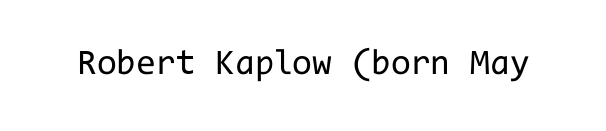
The image shows 36 px regular-weight sans-serif type, upright, monospaced; set normal letter spacing, not underlined; low stroke contrast and a medium x-height.
